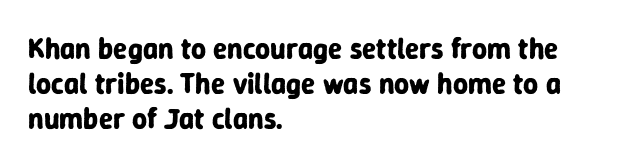
Q: Is the text bold? A: Yes.
Q: Is the text italic (slanted)? A: No, it is upright.
Q: Is the typeface a serif or a sans-serif typeface? A: Sans-serif.
Q: Is the text underlined? A: No.
Q: How is the paragraph aligned? A: Left-aligned.
Q: Is the spacing between letters normal or unusually wide? A: Normal.
Q: Width (condensed, normal, or wide)? A: Normal.
Q: Stroke contrast? A: Low.
Q: x-height? A: Medium.
Q: Monospaced? A: No.
